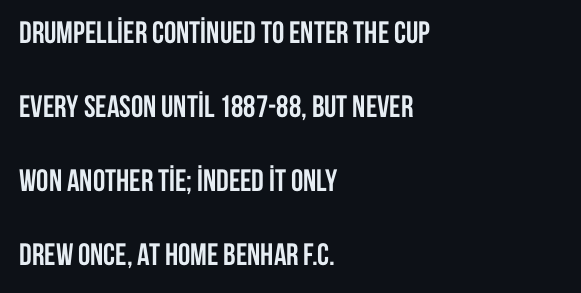
The image shows 31 px semibold, condensed sans-serif type, upright; set left-aligned, loose line spacing (2.39x), normal letter spacing, not underlined; low stroke contrast and a large x-height.
